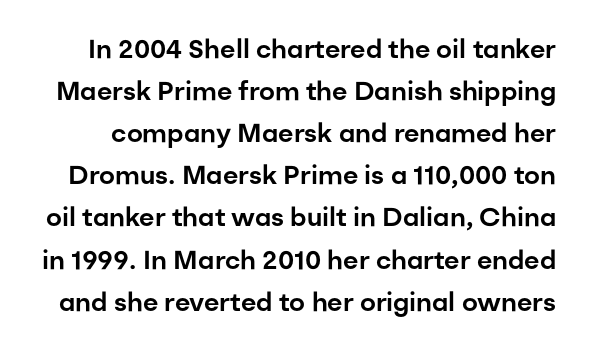
Q: Is the text italic (slanted)? A: No, it is upright.
Q: Is the text underlined? A: No.
Q: Is the spacing between letters normal or unusually wide? A: Normal.
Q: Is the spacing between lines tight, normal or loose? A: Normal.
